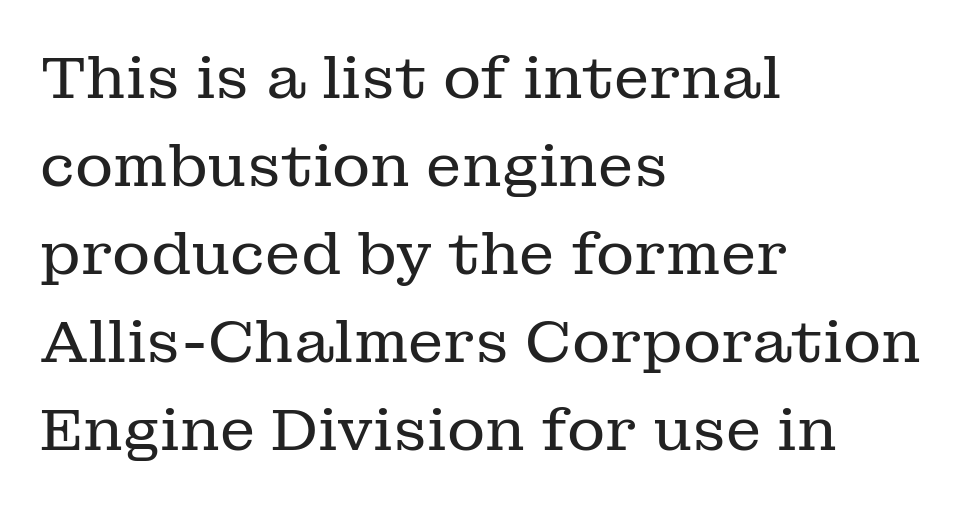
{"serif": "yes", "italic": "no", "bold": "no", "weight": "regular", "width": "normal", "stroke_contrast": "low", "x_height": "medium", "monospaced": "no", "underline": "no", "align": "left", "line_spacing": "normal", "line_spacing_ratio": 1.49, "letter_spacing": "normal", "letter_spacing_em": 0.0, "glyph_px": 59}
